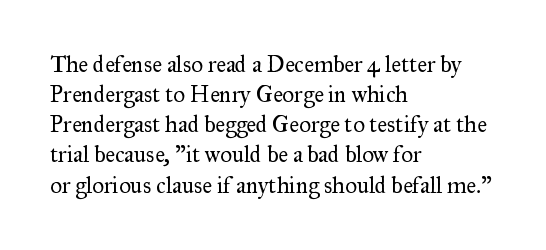
Q: Is the text bold? A: No.
Q: Is the text italic (slanted)? A: No, it is upright.
Q: Is the text underlined? A: No.
Q: How is the paragraph aligned? A: Left-aligned.
Q: Is the spacing between letters normal or unusually wide? A: Normal.
Q: Is the spacing between lines tight, normal or loose? A: Normal.
